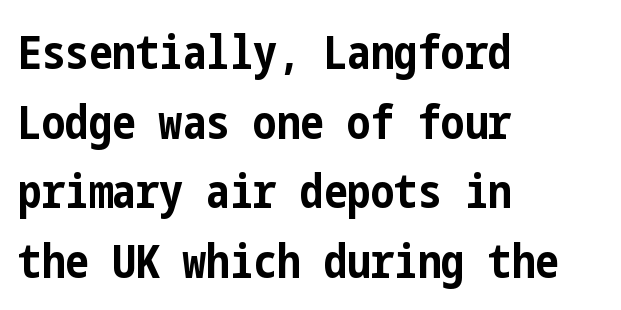
The image shows 47 px bold, condensed sans-serif type, upright; set left-aligned, normal line spacing (1.48x), normal letter spacing, not underlined; low stroke contrast and a medium x-height.
